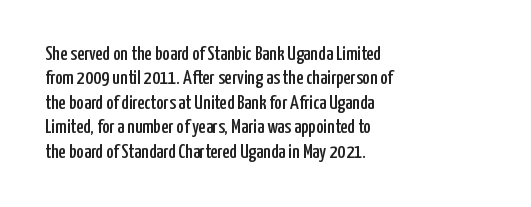
{"italic": "no", "underline": "no", "align": "left", "line_spacing_ratio": 1.22, "letter_spacing": "normal", "letter_spacing_em": 0.0, "glyph_px": 20}
